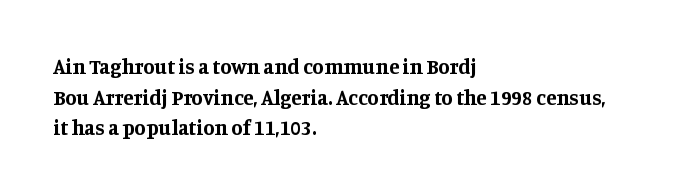
The image shows 21 px bold type, upright; set left-aligned, normal line spacing (1.46x), normal letter spacing, not underlined.
